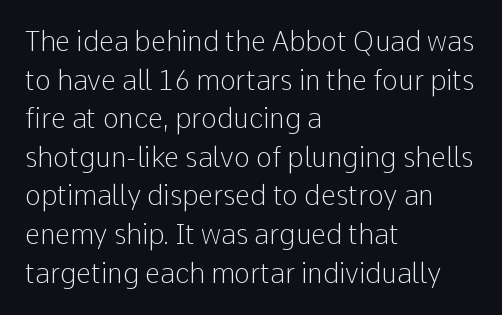
The image shows 27 px text type, upright; set left-aligned, normal line spacing (1.43x), normal letter spacing, not underlined.
